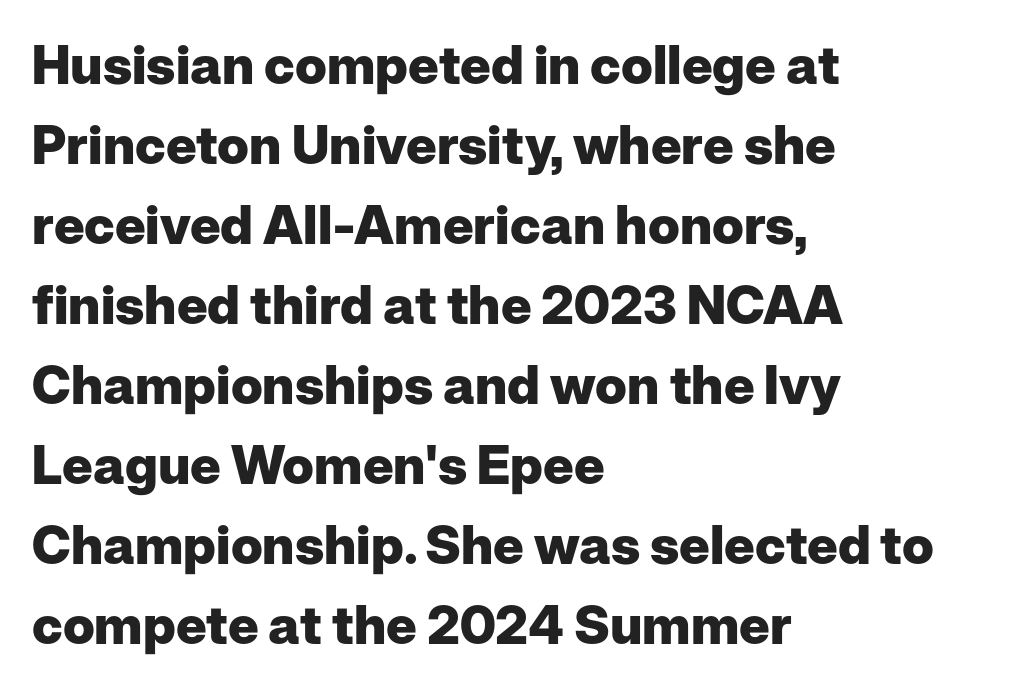
Q: Is the text bold? A: Yes.
Q: Is the text italic (slanted)? A: No, it is upright.
Q: Is the typeface a serif or a sans-serif typeface? A: Sans-serif.
Q: Is the text underlined? A: No.
Q: How is the paragraph aligned? A: Left-aligned.
Q: Is the spacing between letters normal or unusually wide? A: Normal.
Q: Is the spacing between lines tight, normal or loose? A: Normal.
Q: Width (condensed, normal, or wide)? A: Normal.
Q: Stroke contrast? A: Low.
Q: x-height? A: Medium.
Q: Monospaced? A: No.
